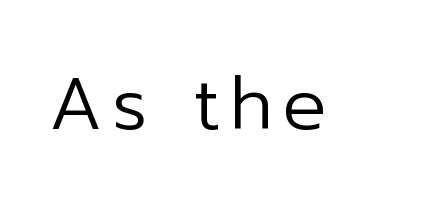
If you drew a line through each stem, it would be perfectly vertical. Letters rest on an invisible, unmarked baseline. The face used here is proportionally spaced, like ordinary book or web type. The typeface chosen for these lines omits serifs.
